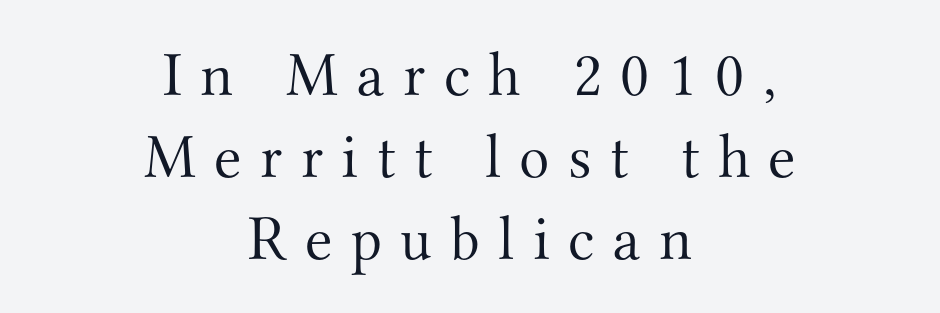
Q: Is the text bold? A: No.
Q: Is the text italic (slanted)? A: No, it is upright.
Q: Is the typeface a serif or a sans-serif typeface? A: Serif.
Q: Is the text underlined? A: No.
Q: How is the paragraph aligned? A: Centered.
Q: Is the spacing between letters normal or unusually wide? A: Unusually wide.
Q: Is the spacing between lines tight, normal or loose? A: Normal.
Q: Width (condensed, normal, or wide)? A: Normal.
Q: Stroke contrast? A: Medium.
Q: x-height? A: Small.
Q: Monospaced? A: No.
